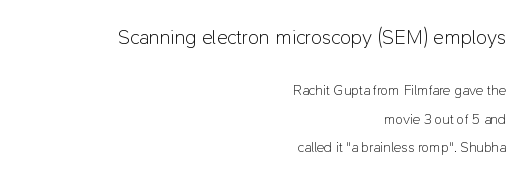
{"italic": "no", "bold": "no", "underline": "no", "align": "right", "line_spacing": "loose", "line_spacing_ratio": 2.05, "letter_spacing": "normal", "letter_spacing_em": 0.0, "larger_block": "first", "size_ratio": 1.43, "glyph_px": 20}
